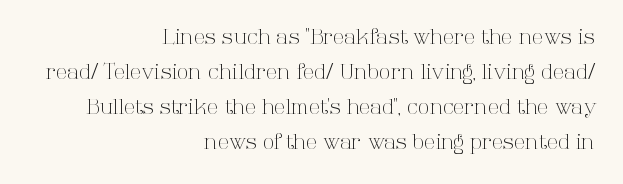
Q: Is the text bold? A: No.
Q: Is the text italic (slanted)? A: No, it is upright.
Q: Is the text underlined? A: No.
Q: How is the paragraph aligned? A: Right-aligned.
Q: Is the spacing between letters normal or unusually wide? A: Normal.
Q: Is the spacing between lines tight, normal or loose? A: Normal.
